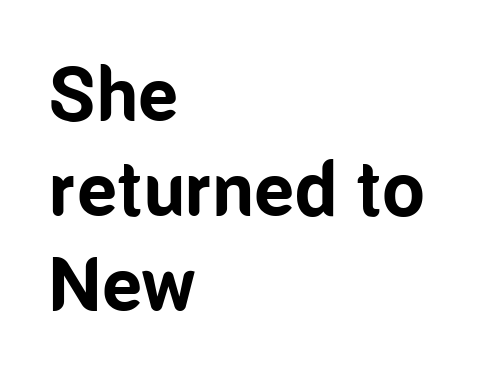
Caption: standard tracking, unaltered. The passage shown is typed in a proportional face where columns would drift. A typesetter would call this leading conventional body-copy spacing. Decoration check: the copy has no underline. Designer's note — italics off, roman on.
